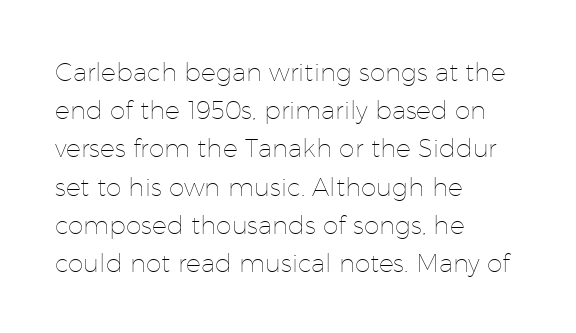
Q: Is the text bold? A: No.
Q: Is the text italic (slanted)? A: No, it is upright.
Q: Is the text underlined? A: No.
Q: How is the paragraph aligned? A: Left-aligned.
Q: Is the spacing between letters normal or unusually wide? A: Normal.
Q: Is the spacing between lines tight, normal or loose? A: Normal.
